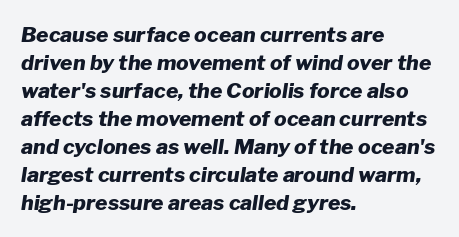
The image shows 21 px bold type, italic (leaning right); set left-aligned, normal line spacing (1.33x), normal letter spacing, not underlined.
